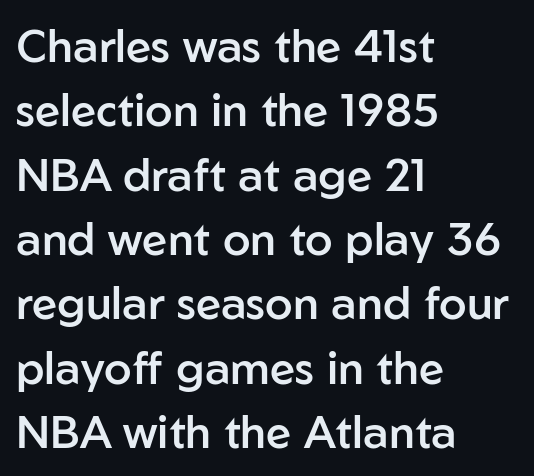
Spacing verdict: proportional, widths tailored to each character. In terms of letterspacing, this is plain default setting. Ordinary non-slanted type is in use. The strokes are fattened partway — semibold, not bold. The glyphs are unaccompanied by any horizontal stroke below them. These lines sit exactly where default settings would place them.
